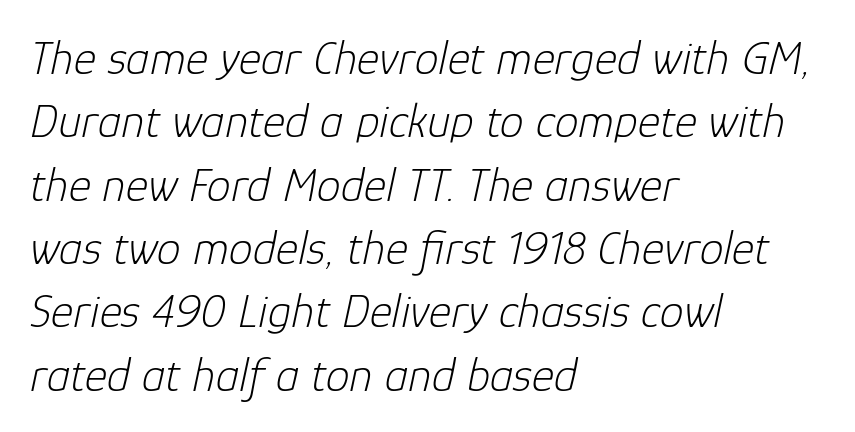
{"italic": "yes", "lean": "right", "slant_degrees": 12, "bold": "no", "weight": "light", "width": "normal", "stroke_contrast": "low", "x_height": "medium", "monospaced": "no", "underline": "no", "align": "left", "line_spacing": "normal", "line_spacing_ratio": 1.32, "letter_spacing": "normal", "letter_spacing_em": 0.0, "glyph_px": 48}
